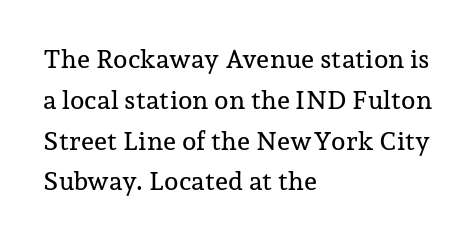
The space between consecutive lines is moderate. This sample uses plain, unmodified letter spacing. Layout note: lines flush left. No italicization has been applied; the sample stays upright. The passage shown is not underscored anywhere.
